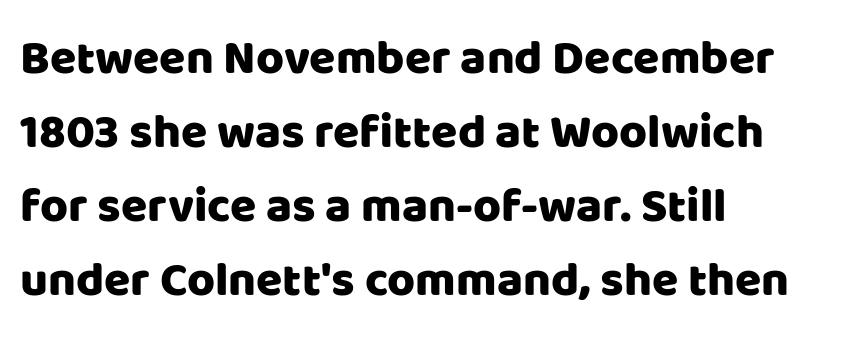
The image shows 48 px sans-serif type, upright; set left-aligned, normal line spacing (1.54x), normal letter spacing, not underlined; low stroke contrast and a large x-height.
